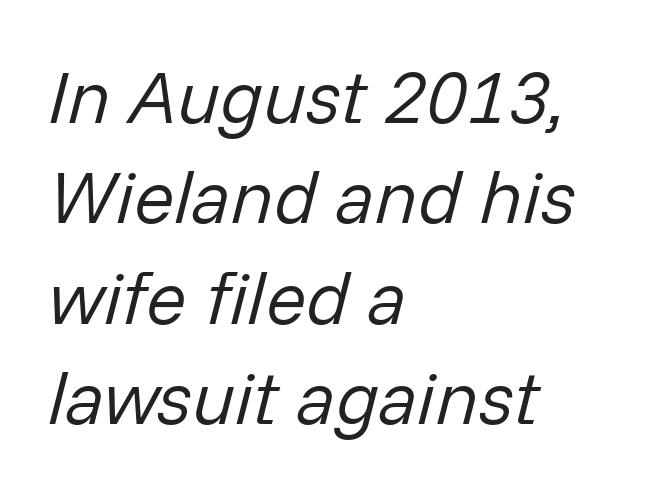
The image shows 75 px regular-weight type, italic (leaning right); set left-aligned, normal line spacing (1.34x), normal letter spacing, not underlined; low stroke contrast and a medium x-height.
